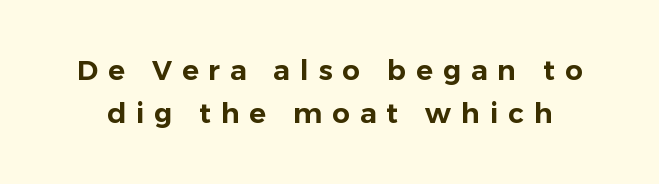
The image shows 28 px sans-serif type, upright; set normal line spacing (1.54x), unusually wide letter spacing (+0.35 em), not underlined; low stroke contrast and a medium x-height.
